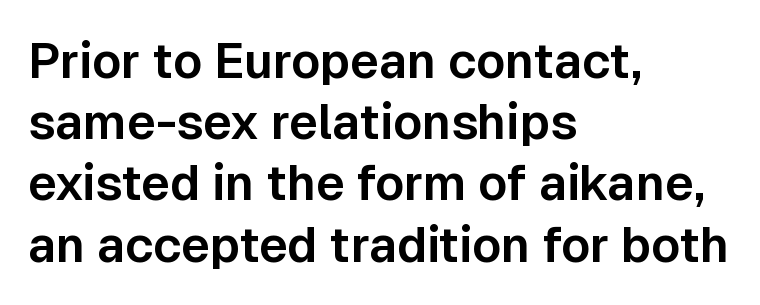
You can tell from the bare stems that sans-serif type was used. The block of text has a typical density, with ordinary space between rows. Honestly, the letter spacing is just normal — you wouldn't notice it. A typesetter would mark this as roman, not italic. The passage shown is typed in a proportional face where columns would drift.
